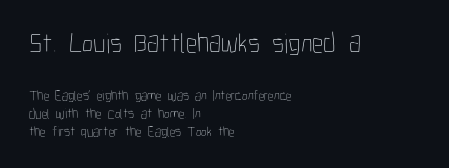
{"italic": "no", "bold": "no", "weight": "thin", "width": "condensed", "stroke_contrast": "low", "x_height": "medium", "monospaced": "no", "underline": "no", "align": "left", "line_spacing": "normal", "line_spacing_ratio": 1.29, "letter_spacing": "normal", "letter_spacing_em": 0.0, "larger_block": "first", "size_ratio": 2.0, "glyph_px": 28}
